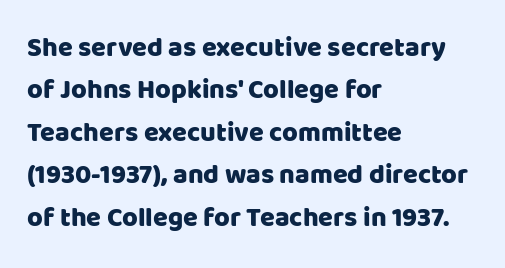
{"italic": "no", "underline": "no", "align": "left", "line_spacing": "normal", "line_spacing_ratio": 1.57, "letter_spacing": "normal", "letter_spacing_em": 0.0, "glyph_px": 27}
